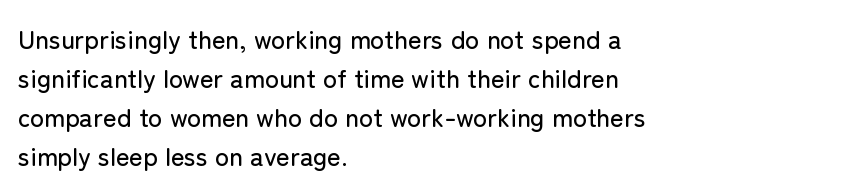
The image shows 26 px text type, upright; set left-aligned, normal line spacing (1.5x), normal letter spacing, not underlined.
